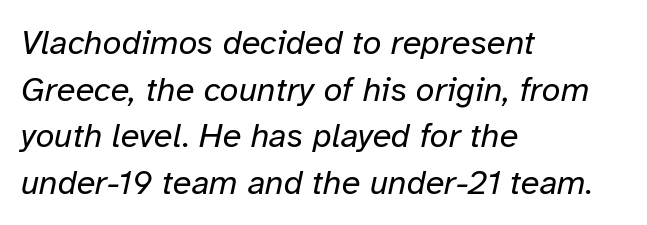
Q: Is the text bold? A: No.
Q: Is the text italic (slanted)? A: Yes, it leans right by about 12 degrees.
Q: Is the text underlined? A: No.
Q: How is the paragraph aligned? A: Left-aligned.
Q: Is the spacing between letters normal or unusually wide? A: Normal.
Q: Is the spacing between lines tight, normal or loose? A: Normal.
Q: Width (condensed, normal, or wide)? A: Normal.
Q: Stroke contrast? A: Low.
Q: x-height? A: Medium.
Q: Monospaced? A: No.
